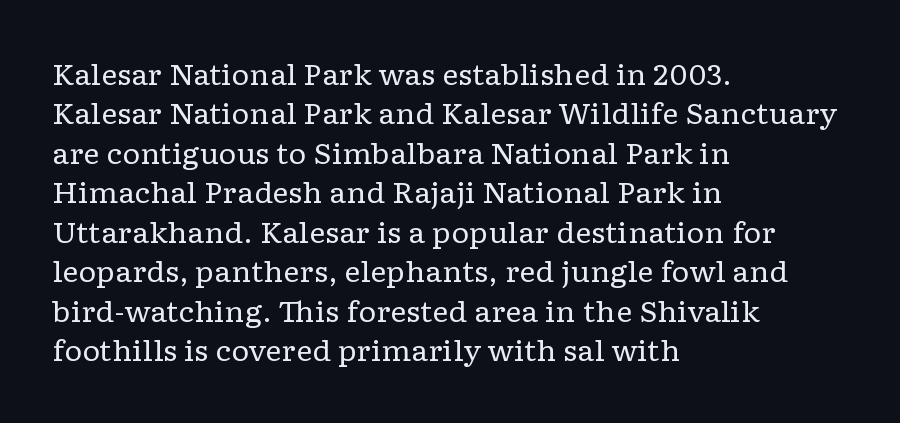
Q: Is the text bold? A: No.
Q: Is the text italic (slanted)? A: No, it is upright.
Q: Is the typeface a serif or a sans-serif typeface? A: Serif.
Q: Is the text underlined? A: No.
Q: How is the paragraph aligned? A: Left-aligned.
Q: Is the spacing between letters normal or unusually wide? A: Normal.
Q: Is the spacing between lines tight, normal or loose? A: Normal.
Q: Width (condensed, normal, or wide)? A: Wide.
Q: Stroke contrast? A: Low.
Q: x-height? A: Medium.
Q: Monospaced? A: No.
